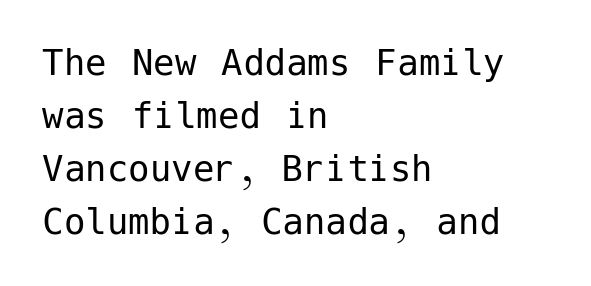
A student would call this left alignment; a typographer would say flush left, rag right. The axis of the letterforms is exactly vertical. Bare-footed words on every line. Is this a sans? Yes — the strokes have no serifs.
